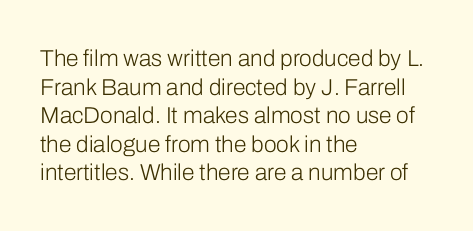
Beneath every word, the page is bare. On a weight scale, this lands at 450 or below. Look at the tracking — it's just the regular setting, nothing added. The typesetter chose a ragged-right arrangement here. Upright lettering throughout.
